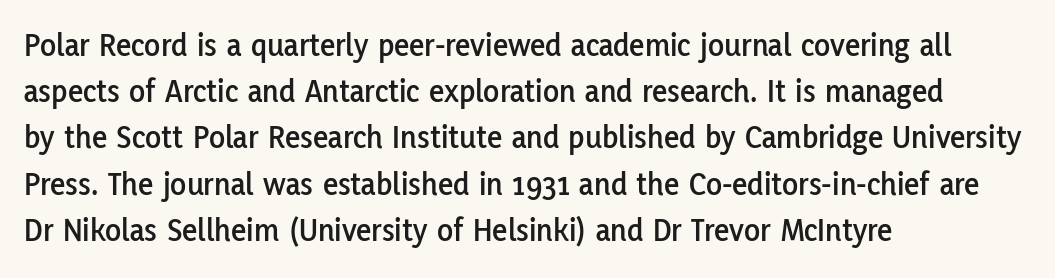
No extra tracking has been applied to these lines. Each letter keeps its own natural width here, so spacing adapts to shape. It's the straight-up-and-down kind of type. Each new line begins a customary step beneath the previous one. Has an underline been added? It has not. Is the block centered? No — it sits flush against the left margin.
